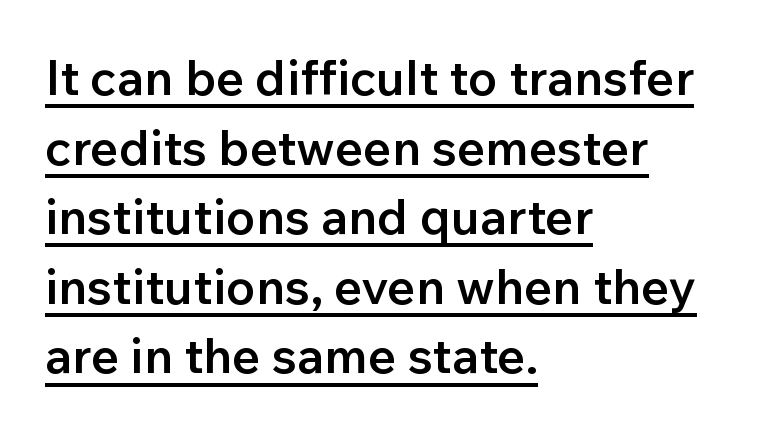
{"serif": "no", "italic": "no", "bold": "semi", "weight": "semibold", "width": "normal", "stroke_contrast": "low", "x_height": "medium", "monospaced": "no", "underline": "yes", "align": "left", "line_spacing": "normal", "line_spacing_ratio": 1.42, "letter_spacing": "normal", "letter_spacing_em": 0.0, "glyph_px": 49}
